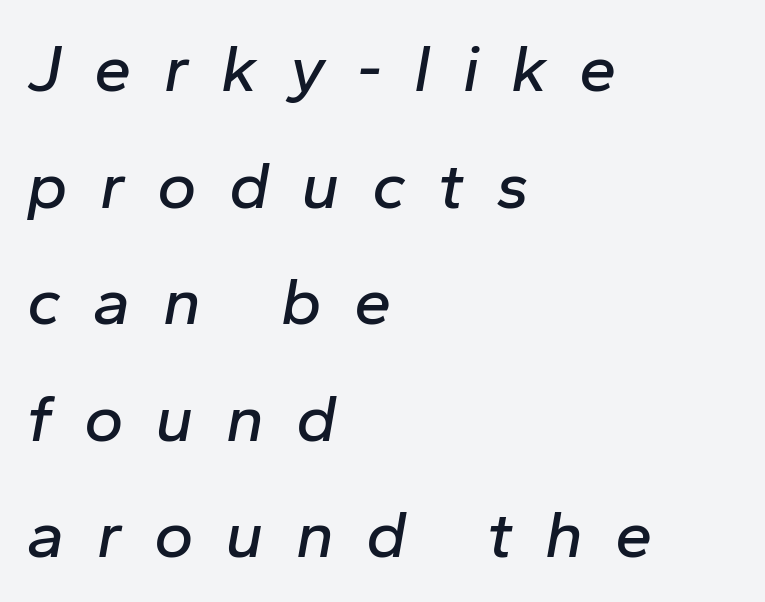
{"italic": "yes", "lean": "right", "slant_degrees": 10, "width": "normal", "stroke_contrast": "low", "x_height": "medium", "monospaced": "no", "underline": "no", "align": "left", "line_spacing_ratio": 1.74, "letter_spacing": "wide", "letter_spacing_em": 0.48, "glyph_px": 67}
